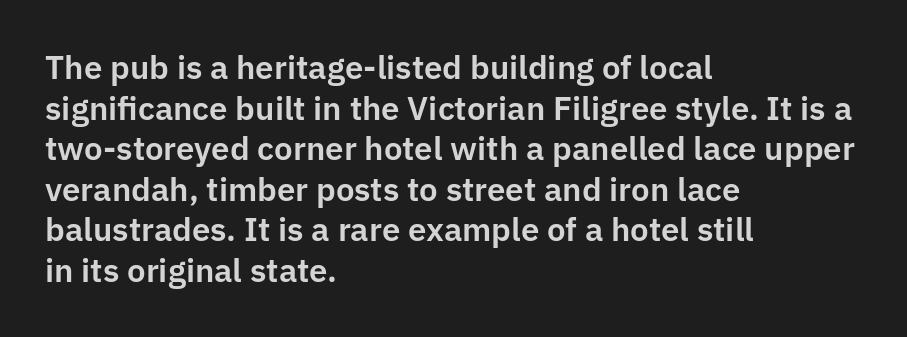
{"serif": "no", "italic": "no", "width": "normal", "stroke_contrast": "low", "x_height": "medium", "monospaced": "no", "underline": "no", "align": "left", "line_spacing_ratio": 1.23, "letter_spacing": "normal", "letter_spacing_em": 0.0, "glyph_px": 33}
